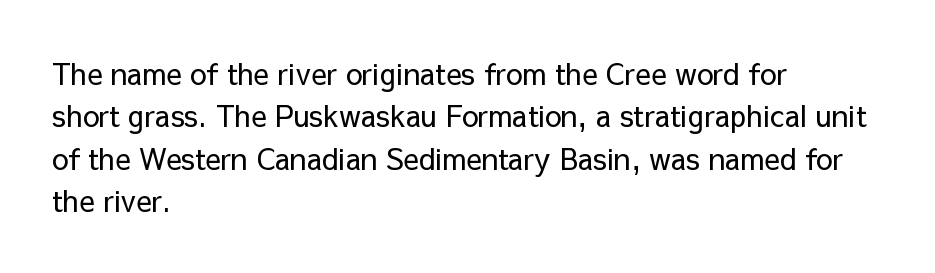
The image shows 29 px regular-weight sans-serif type, upright; set left-aligned, normal line spacing (1.46x), normal letter spacing, not underlined; low stroke contrast and a medium x-height.
